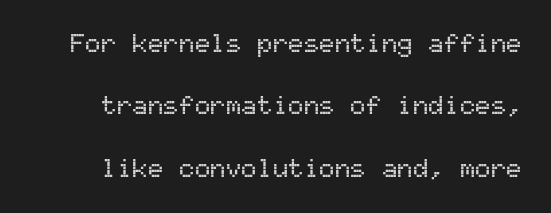
Q: Is the text italic (slanted)? A: No, it is upright.
Q: Is the text underlined? A: No.
Q: Is the spacing between letters normal or unusually wide? A: Normal.
Q: Is the spacing between lines tight, normal or loose? A: Loose.
